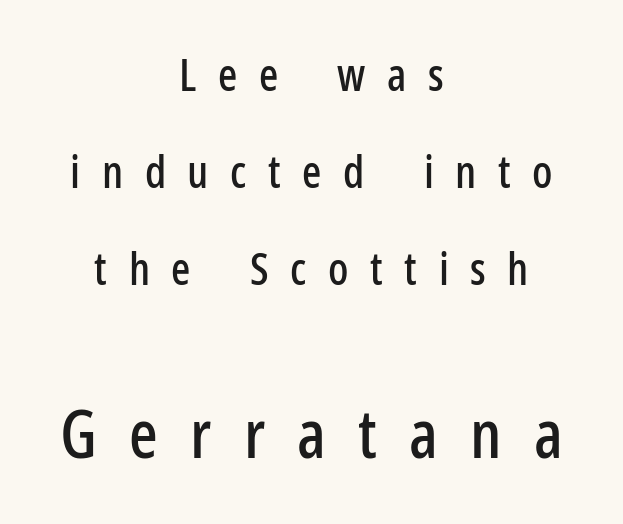
Nothing sits at the stroke ends, so this counts as sans-serif. Think of a printed novel: that variable character pitch is what you see here. The space directly below the letters is spotless. Airy leading. Type size steps up from the first block to the second.
